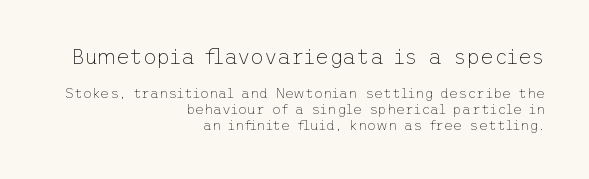
The image shows 21 px text type, upright; set right-aligned, tight line spacing (1.15x), normal letter spacing, not underlined; the first (top) block is 1.5x larger.
